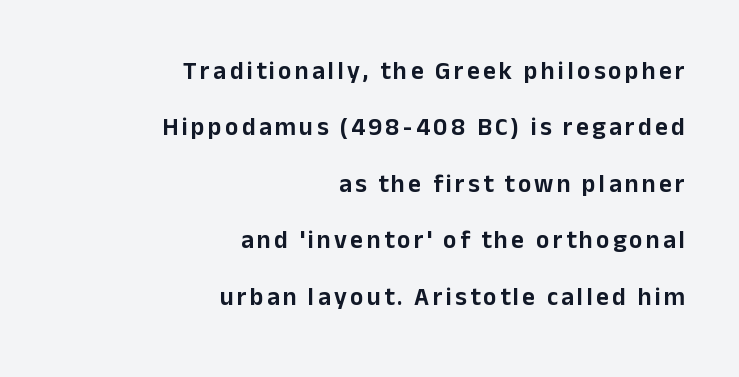
The image shows 25 px text type, upright; set right-aligned, loose line spacing (2.26x), not underlined.
